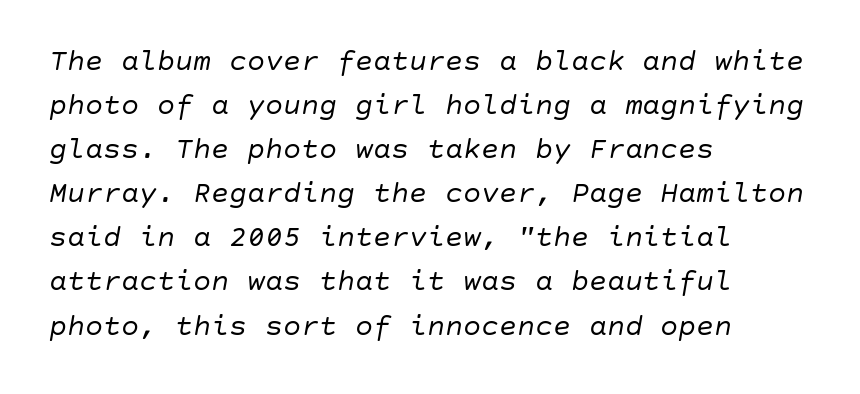
The image shows 30 px regular-weight type, italic (leaning right); set left-aligned, normal line spacing (1.47x), normal letter spacing, not underlined; low stroke contrast and a large x-height.
